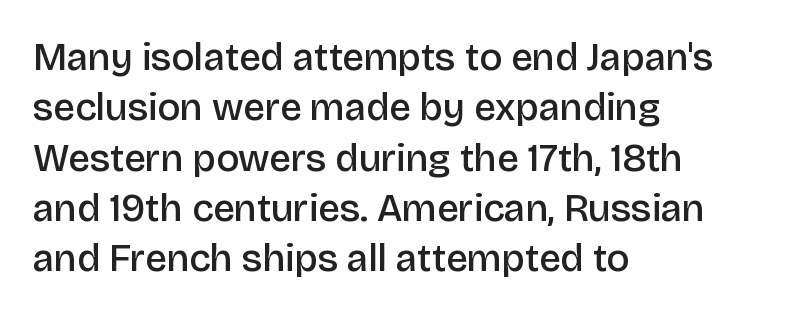
Q: Is the text bold? A: Semi-bold.
Q: Is the text italic (slanted)? A: No, it is upright.
Q: Is the typeface a serif or a sans-serif typeface? A: Sans-serif.
Q: Is the text underlined? A: No.
Q: How is the paragraph aligned? A: Left-aligned.
Q: Is the spacing between letters normal or unusually wide? A: Normal.
Q: Is the spacing between lines tight, normal or loose? A: Normal.
Q: Width (condensed, normal, or wide)? A: Normal.
Q: Stroke contrast? A: Low.
Q: x-height? A: Large.
Q: Monospaced? A: No.
